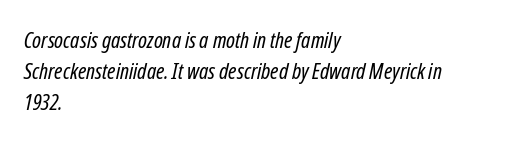
The image shows 22 px text type, italic (leaning right); set left-aligned, normal line spacing (1.41x), normal letter spacing, not underlined.
